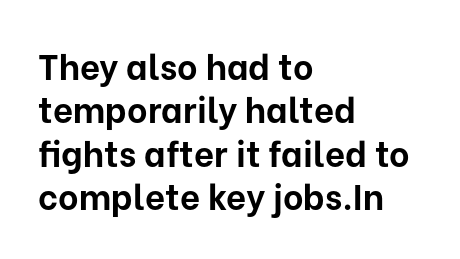
This rendering features lettering with no underline. No italicization has been applied; the sample stays upright. Default kerning and tracking; the words read as compact shapes. The characters display no serif detailing; their extremities are plain. Spacing verdict: proportional, widths tailored to each character. Heavy, bold letterforms.
